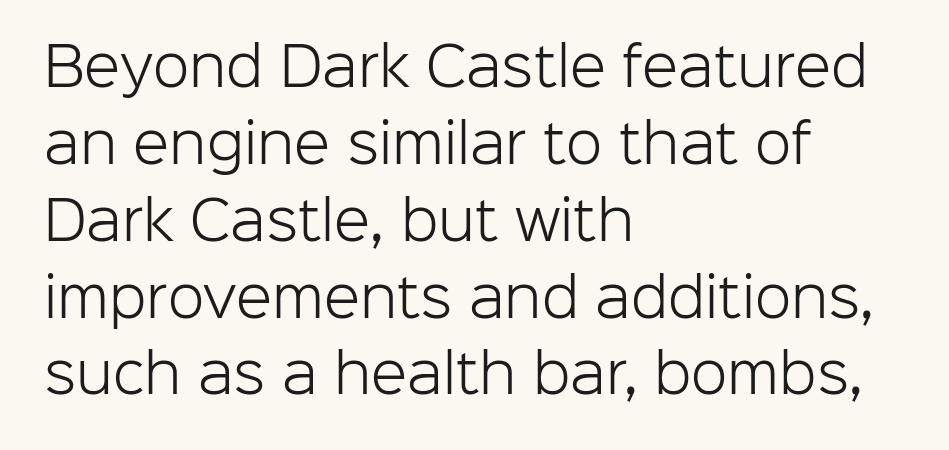
The image shows 53 px light sans-serif type, upright; set left-aligned, normal line spacing (1.45x), normal letter spacing, not underlined; low stroke contrast and a medium x-height.
